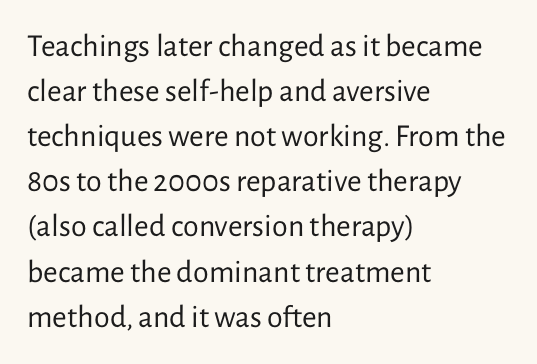
{"serif": "no", "italic": "no", "bold": "no", "weight": "regular", "width": "normal", "stroke_contrast": "low", "x_height": "medium", "monospaced": "no", "underline": "no", "align": "left", "line_spacing": "normal", "line_spacing_ratio": 1.41, "letter_spacing": "normal", "letter_spacing_em": 0.0, "glyph_px": 32}
